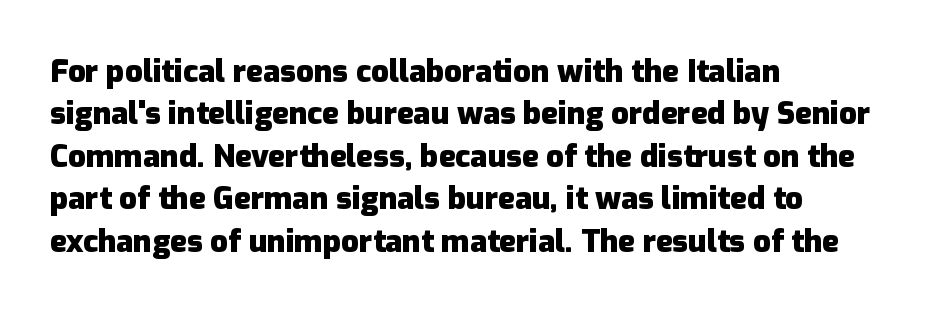
{"serif": "no", "italic": "no", "bold": "yes", "weight": "heavy", "width": "normal", "stroke_contrast": "low", "x_height": "medium", "monospaced": "no", "underline": "no", "align": "left", "line_spacing": "normal", "line_spacing_ratio": 1.37, "letter_spacing": "normal", "letter_spacing_em": 0.0, "glyph_px": 31}
